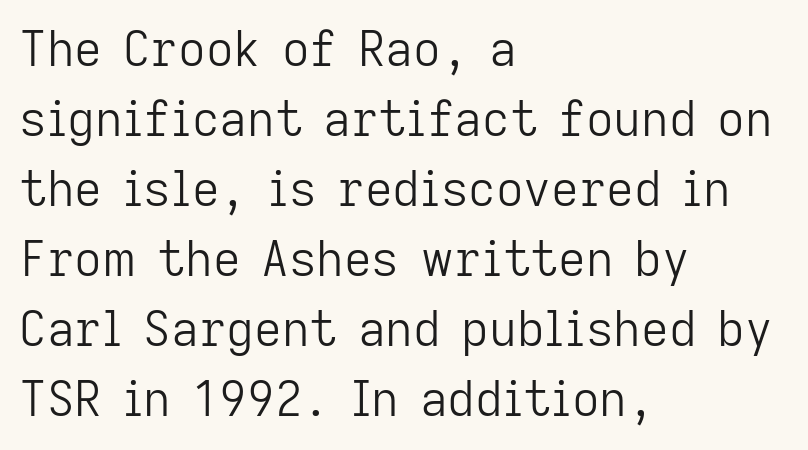
The image shows 48 px light sans-serif type, upright; set left-aligned, normal line spacing (1.46x), normal letter spacing, not underlined; low stroke contrast and a medium x-height.
